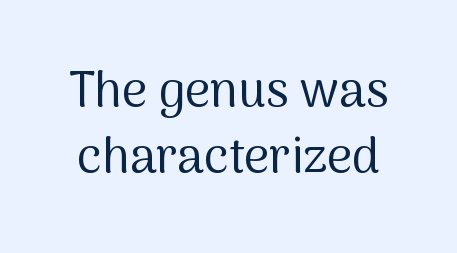
The image shows 49 px regular-weight sans-serif type, upright; set normal line spacing (1.34x), normal letter spacing, not underlined; medium stroke contrast and a medium x-height.
